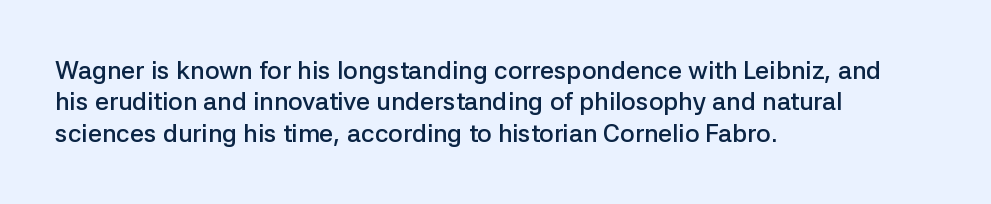
The image shows 25 px text type, upright; set left-aligned, normal line spacing (1.26x), normal letter spacing, not underlined.
